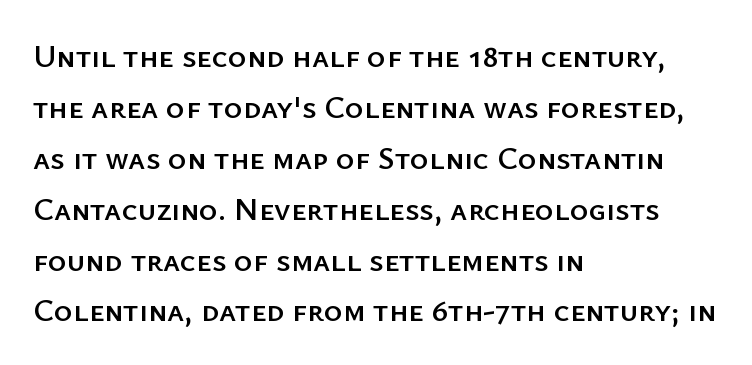
Q: Is the text italic (slanted)? A: No, it is upright.
Q: Is the typeface a serif or a sans-serif typeface? A: Sans-serif.
Q: Is the text underlined? A: No.
Q: How is the paragraph aligned? A: Left-aligned.
Q: Is the spacing between letters normal or unusually wide? A: Normal.
Q: Is the spacing between lines tight, normal or loose? A: Normal.
Q: Width (condensed, normal, or wide)? A: Normal.
Q: Stroke contrast? A: Low.
Q: x-height? A: Medium.
Q: Monospaced? A: No.
